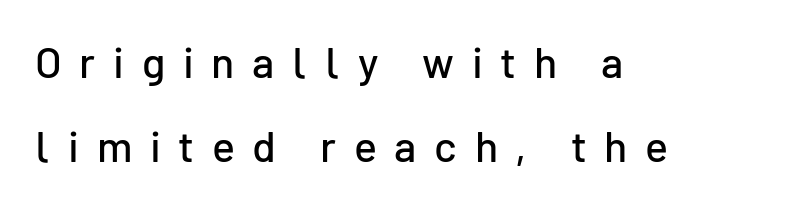
The image shows 43 px sans-serif type, upright; set left-aligned, loose line spacing (1.95x), unusually wide letter spacing (+0.41 em), not underlined; low stroke contrast and a medium x-height.
